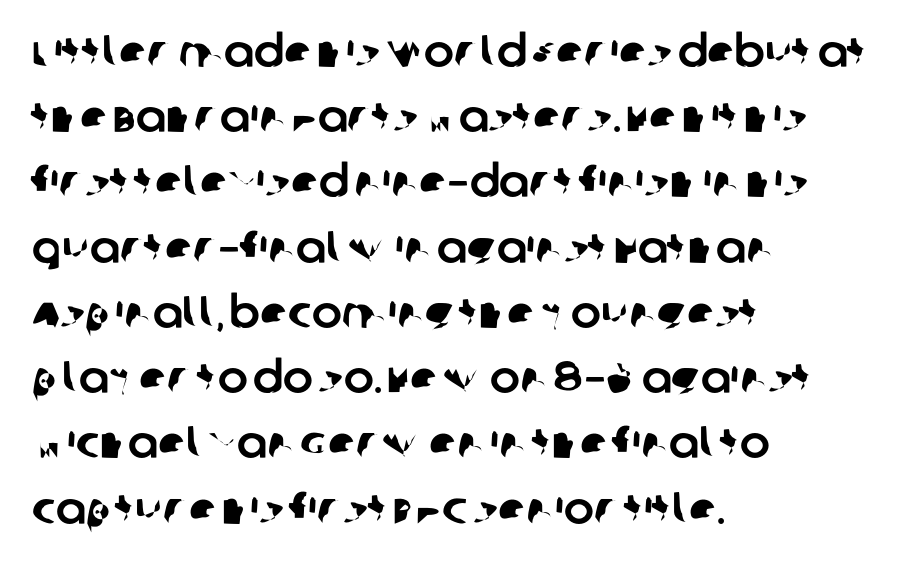
Anything drawn beneath the words? Only blank space. All the whitespace from short lines collects on the right. Nothing unusual about the tracking: characters are spaced as the font intends. In terms of letterform style, serifs are entirely absent. The passage shown is typed in a proportional face where columns would drift.
